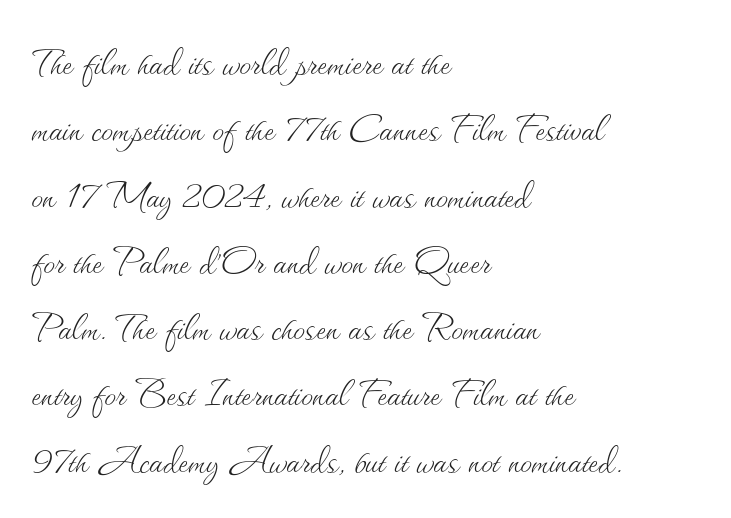
Check under the words: just untouched page. Do the characters align in a grid? No, the font is proportional. Each word holds together tightly as a unit, with standard inter-letter gaps. No heavy texture on the line: the type isn't bold. Short and long lines alike share a common starting point at left.
